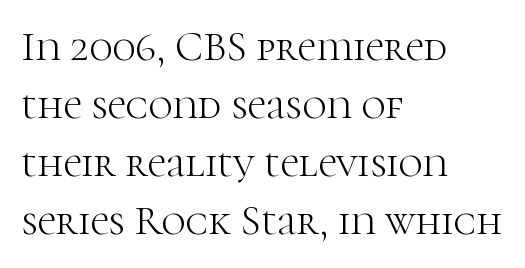
The image shows 42 px light serif type, upright; set left-aligned, normal line spacing (1.38x), normal letter spacing, not underlined; high stroke contrast and a medium x-height.
